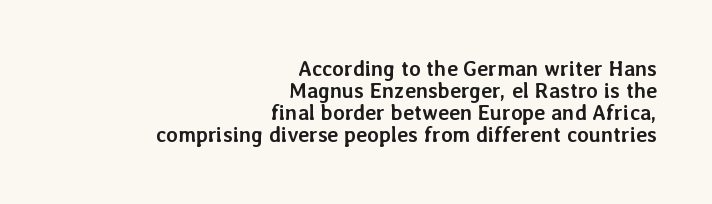
Q: Is the text bold? A: Yes.
Q: Is the text italic (slanted)? A: No, it is upright.
Q: Is the text underlined? A: No.
Q: How is the paragraph aligned? A: Right-aligned.
Q: Is the spacing between letters normal or unusually wide? A: Normal.
Q: Is the spacing between lines tight, normal or loose? A: Tight.
